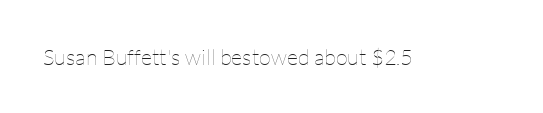
The image shows 22 px text type, upright; set normal letter spacing, not underlined.
